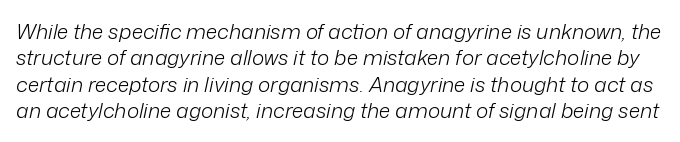
Q: Is the text bold? A: No.
Q: Is the text italic (slanted)? A: Yes, it leans right by about 12 degrees.
Q: Is the text underlined? A: No.
Q: Is the spacing between letters normal or unusually wide? A: Normal.
Q: Is the spacing between lines tight, normal or loose? A: Normal.
